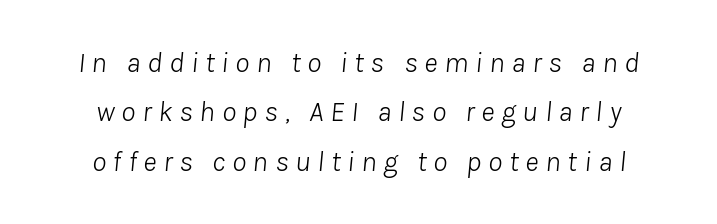
Q: Is the text bold? A: No.
Q: Is the text italic (slanted)? A: Yes, it leans right by about 8 degrees.
Q: Is the text underlined? A: No.
Q: Is the spacing between letters normal or unusually wide? A: Unusually wide.
Q: Is the spacing between lines tight, normal or loose? A: Normal.
Q: Width (condensed, normal, or wide)? A: Normal.
Q: Stroke contrast? A: Low.
Q: x-height? A: Medium.
Q: Monospaced? A: No.
